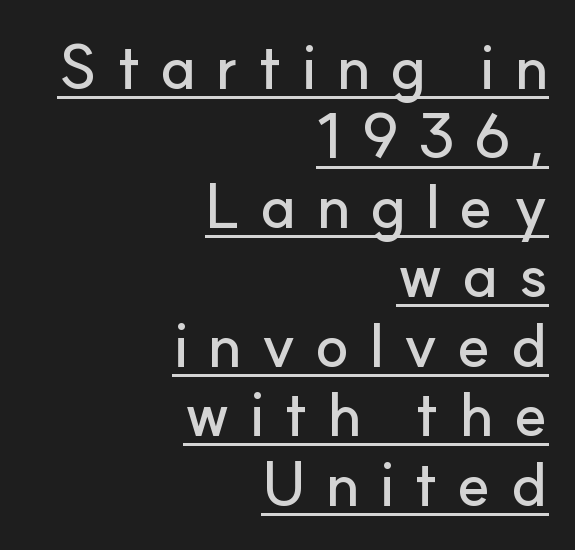
Q: Is the text italic (slanted)? A: No, it is upright.
Q: Is the typeface a serif or a sans-serif typeface? A: Sans-serif.
Q: Is the text underlined? A: Yes.
Q: How is the paragraph aligned? A: Right-aligned.
Q: Is the spacing between letters normal or unusually wide? A: Unusually wide.
Q: Is the spacing between lines tight, normal or loose? A: Tight.
Q: Width (condensed, normal, or wide)? A: Normal.
Q: Stroke contrast? A: Low.
Q: x-height? A: Small.
Q: Monospaced? A: No.
